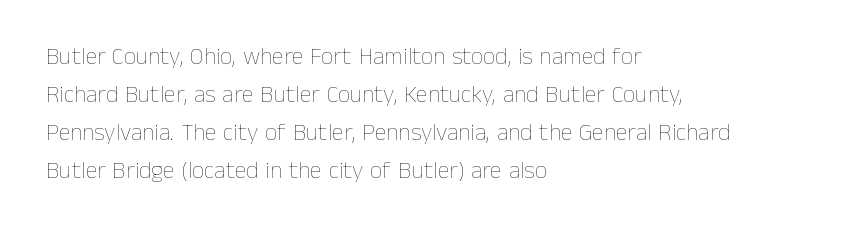
{"italic": "no", "bold": "no", "underline": "no", "align": "left", "line_spacing": "normal", "line_spacing_ratio": 1.59, "letter_spacing": "normal", "letter_spacing_em": 0.0, "glyph_px": 24}
